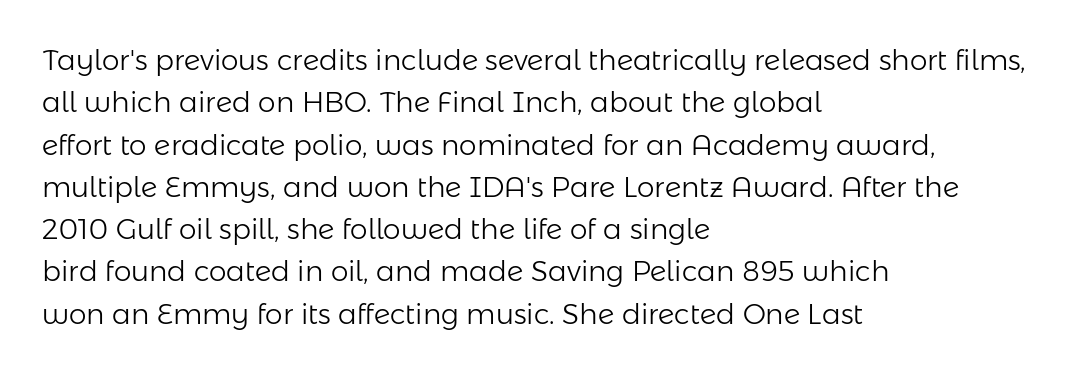
Q: Is the text bold? A: No.
Q: Is the text italic (slanted)? A: No, it is upright.
Q: Is the typeface a serif or a sans-serif typeface? A: Sans-serif.
Q: Is the text underlined? A: No.
Q: How is the paragraph aligned? A: Left-aligned.
Q: Is the spacing between letters normal or unusually wide? A: Normal.
Q: Is the spacing between lines tight, normal or loose? A: Normal.
Q: Width (condensed, normal, or wide)? A: Normal.
Q: Stroke contrast? A: Low.
Q: x-height? A: Medium.
Q: Monospaced? A: No.
